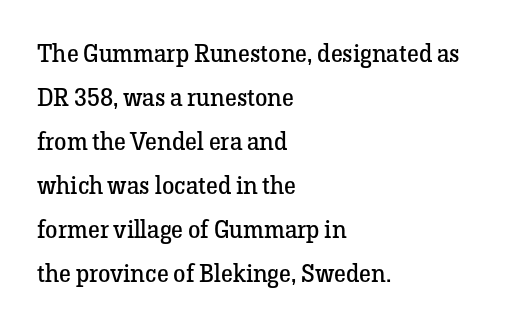
Q: Is the text bold? A: No.
Q: Is the text italic (slanted)? A: No, it is upright.
Q: Is the text underlined? A: No.
Q: How is the paragraph aligned? A: Left-aligned.
Q: Is the spacing between letters normal or unusually wide? A: Normal.
